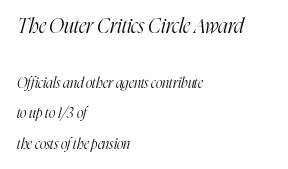
The image shows 20 px text type, italic (leaning right); set left-aligned, loose line spacing (2.16x), normal letter spacing, not underlined; the first (top) block is 1.43x larger.
